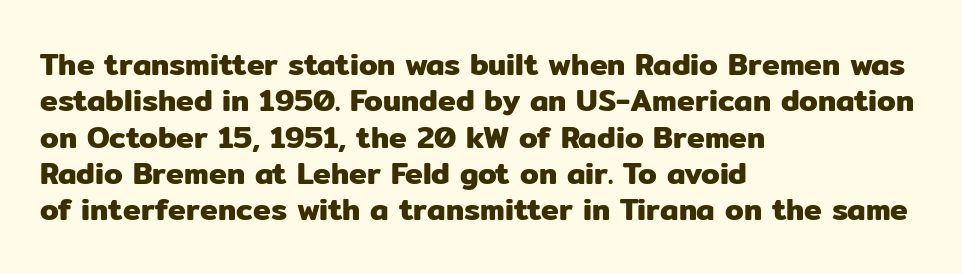
Nobody drew a line under any word here. These lines are composed in type without serifs. The compositor pushed each line to the left boundary. Students, note that the glyphs here touch the page at normal intervals.
